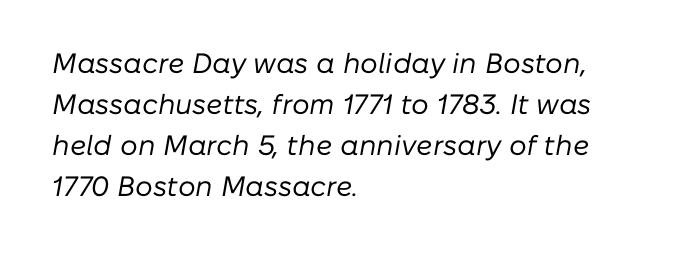
{"italic": "yes", "lean": "right", "slant_degrees": 10, "bold": "no", "weight": "regular", "width": "normal", "stroke_contrast": "low", "x_height": "medium", "monospaced": "no", "underline": "no", "align": "left", "line_spacing": "normal", "line_spacing_ratio": 1.47, "letter_spacing": "normal", "letter_spacing_em": 0.0, "glyph_px": 28}
